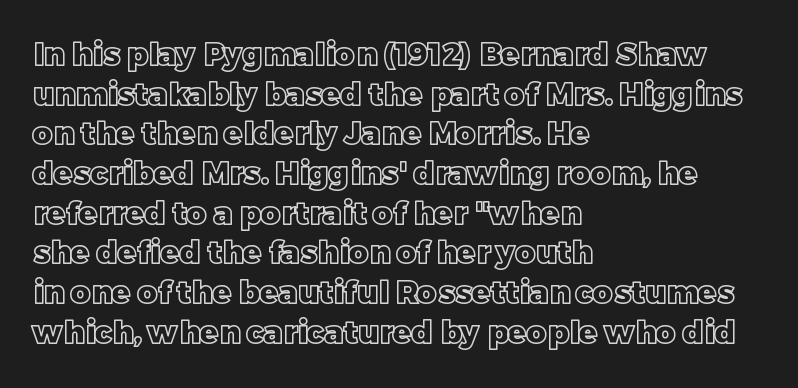
The image shows 31 px text type, upright; set left-aligned, normal line spacing (1.28x), normal letter spacing, not underlined; a large x-height.
